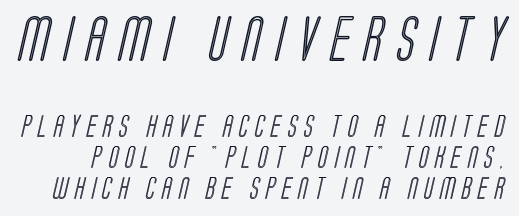
Letters rest on an invisible, unmarked baseline. Looks like regular typesetting: each glyph gets only the width it needs. Line spacing here is normal. The composition opens big and finishes small. Tracking value appears strongly positive — letters spread wide.
